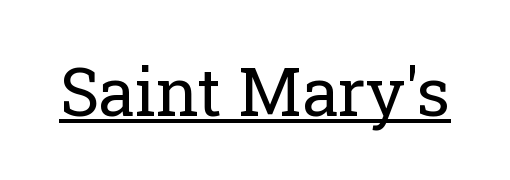
The type sits square on the baseline with zero lean. The type is set solid horizontally, with unmodified tracking. These lines are composed in type with serifs. Summary of weight: not heavy and not bold.
